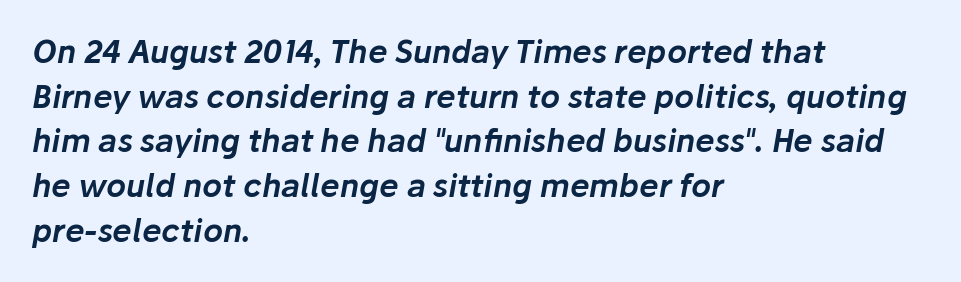
Style check: oblique. The rag falls on the right side of this text block. The letterforms sit shoulder to shoulder at normal distance. The area under the type is left untouched. Baseline-to-baseline distance is the conventional proportion of letter height. The passage shown is typed in a proportional face where columns would drift.
